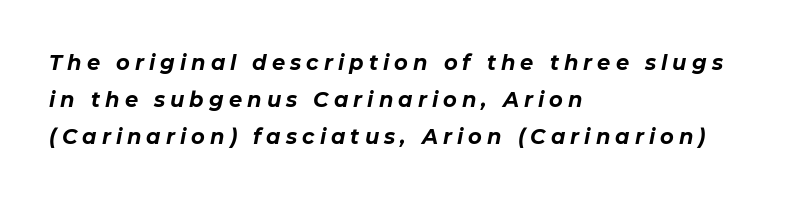
Q: Is the text bold? A: Yes.
Q: Is the text italic (slanted)? A: Yes, it leans right by about 11 degrees.
Q: Is the text underlined? A: No.
Q: How is the paragraph aligned? A: Left-aligned.
Q: Is the spacing between letters normal or unusually wide? A: Unusually wide.
